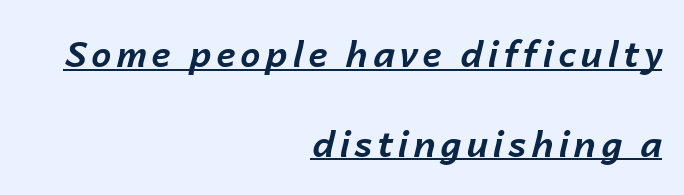
{"italic": "yes", "lean": "right", "slant_degrees": 14, "bold": "yes", "weight": "bold", "width": "normal", "stroke_contrast": "low", "x_height": "medium", "monospaced": "no", "underline": "yes", "align": "right", "line_spacing": "loose", "line_spacing_ratio": 2.49, "glyph_px": 36}
